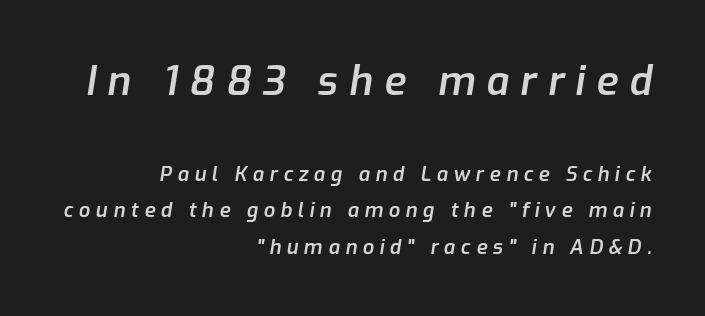
This sample has the flowing, uneven cadence of proportional lettering. Leftover space on each line is placed entirely before the opening word. Firm but not heavy-handed strokes: this text is semibold. Quick note: underline off.
